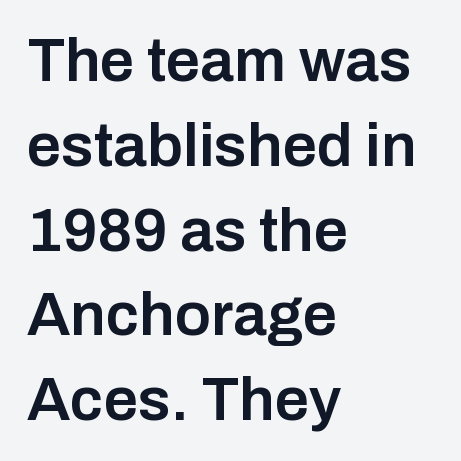
The image shows 61 px semibold sans-serif type, upright; set left-aligned, normal line spacing (1.39x), normal letter spacing, not underlined; low stroke contrast and a medium x-height.
